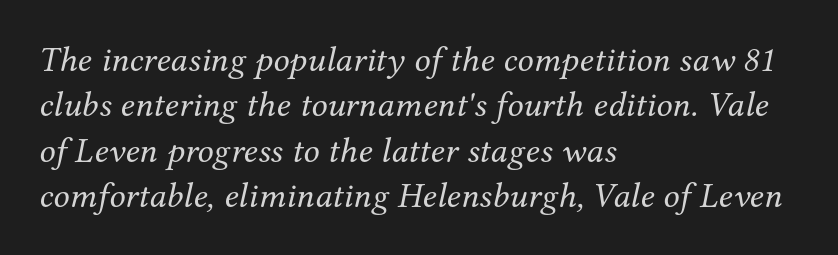
{"serif": "yes", "italic": "yes", "lean": "right", "slant_degrees": 12, "bold": "no", "weight": "regular", "width": "normal", "stroke_contrast": "medium", "x_height": "medium", "monospaced": "no", "underline": "no", "align": "left", "line_spacing": "normal", "line_spacing_ratio": 1.26, "letter_spacing": "normal", "letter_spacing_em": 0.0, "glyph_px": 36}
